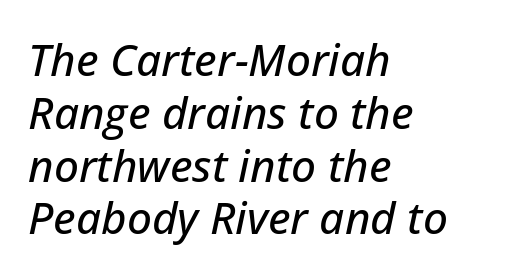
Q: Is the text italic (slanted)? A: Yes, it leans right by about 12 degrees.
Q: Is the text underlined? A: No.
Q: How is the paragraph aligned? A: Left-aligned.
Q: Is the spacing between letters normal or unusually wide? A: Normal.
Q: Width (condensed, normal, or wide)? A: Normal.
Q: Stroke contrast? A: Low.
Q: x-height? A: Medium.
Q: Monospaced? A: No.
